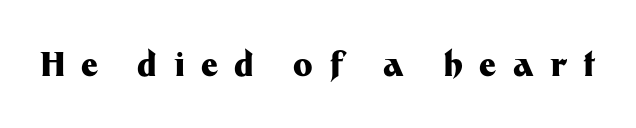
Q: Is the text bold? A: Yes.
Q: Is the text italic (slanted)? A: No, it is upright.
Q: Is the typeface a serif or a sans-serif typeface? A: Sans-serif.
Q: Is the text underlined? A: No.
Q: Is the spacing between letters normal or unusually wide? A: Unusually wide.
Q: Width (condensed, normal, or wide)? A: Normal.
Q: Stroke contrast? A: Medium.
Q: x-height? A: Medium.
Q: Monospaced? A: No.
